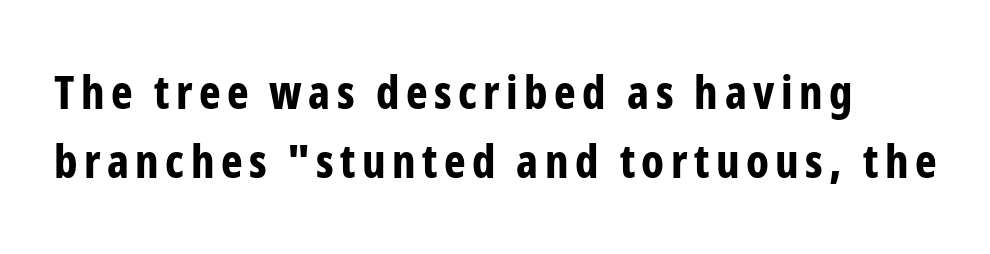
{"serif": "no", "italic": "no", "bold": "yes", "weight": "bold", "width": "condensed", "stroke_contrast": "low", "x_height": "medium", "monospaced": "no", "underline": "no", "line_spacing": "normal", "line_spacing_ratio": 1.49, "glyph_px": 46}
